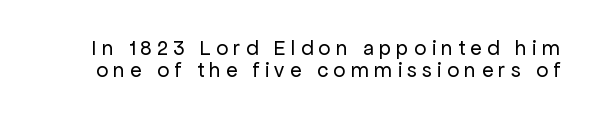
The image shows 21 px text type, upright; set tight line spacing (1.06x), unusually wide letter spacing (+0.26 em), not underlined.
